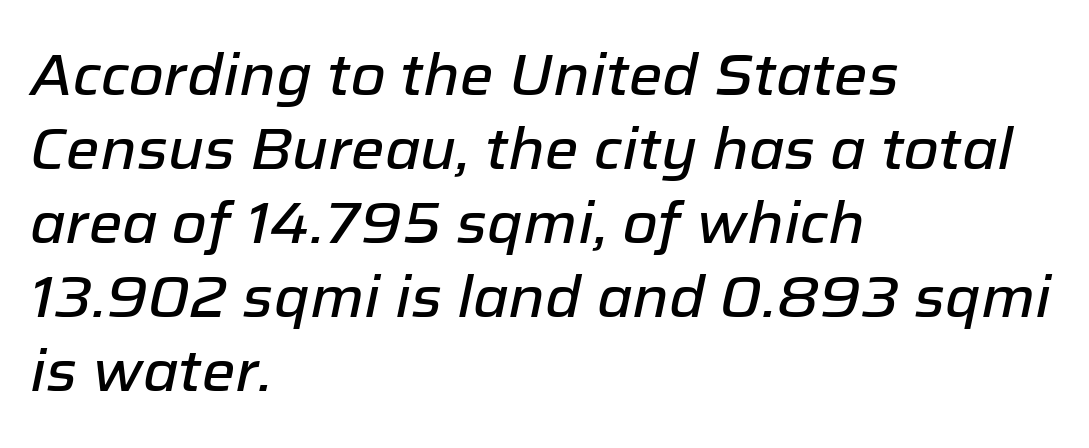
Typeset ragged right — the left edge is the straight one. Looks like regular typesetting: each glyph gets only the width it needs. The passage shown has conventional tracking throughout. Emphasis-style slanted type is in use. Whoever set this chose a conventional vertical rhythm. The string is rendered with underlining switched off.
